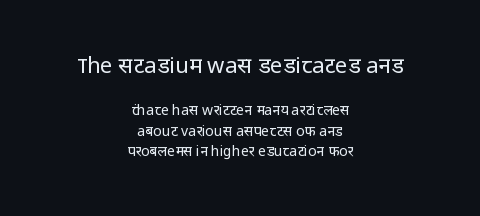
{"italic": "no", "bold": "no", "underline": "no", "align": "center", "line_spacing": "normal", "line_spacing_ratio": 1.45, "letter_spacing": "normal", "letter_spacing_em": 0.0, "larger_block": "first", "size_ratio": 1.57, "glyph_px": 22}
